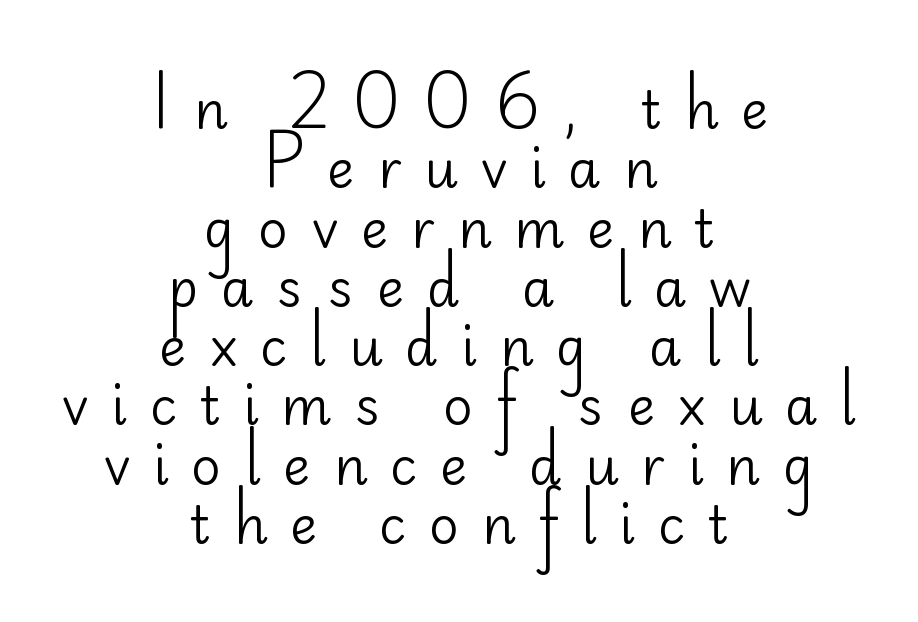
Q: Is the text bold? A: No.
Q: Is the text italic (slanted)? A: No, it is upright.
Q: Is the typeface a serif or a sans-serif typeface? A: Sans-serif.
Q: Is the text underlined? A: No.
Q: How is the paragraph aligned? A: Centered.
Q: Is the spacing between letters normal or unusually wide? A: Unusually wide.
Q: Is the spacing between lines tight, normal or loose? A: Tight.
Q: Width (condensed, normal, or wide)? A: Normal.
Q: Stroke contrast? A: Low.
Q: x-height? A: Small.
Q: Monospaced? A: No.
